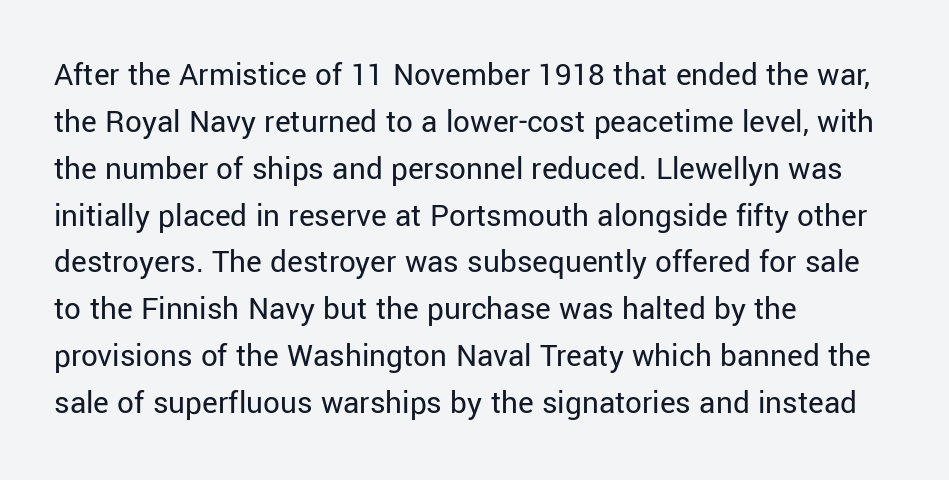
The image shows 33 px regular-weight sans-serif type, upright; set left-aligned, normal line spacing (1.42x), normal letter spacing, not underlined; low stroke contrast and a medium x-height.
